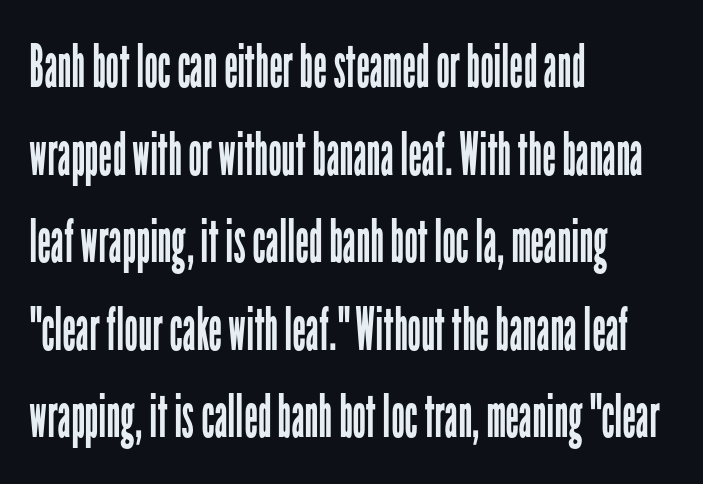
Compared with typical body copy, the letter spacing here is the same. Each new line begins a customary step beneath the previous one. The compositor pushed each line to the left boundary. These lines are rendered in a variable-pitch font. Regarding serifs, this sample does without them.
